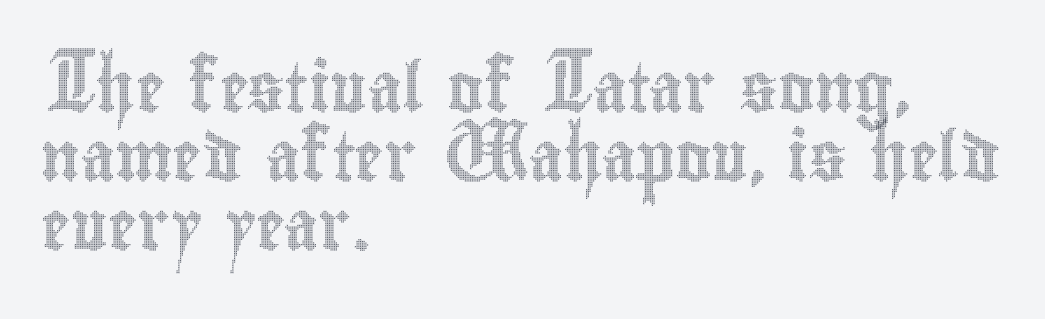
Ordinary non-slanted type is in use. Where is the straight margin? On the left. A clean baseline with only descenders dipping below it. Glyph-to-glyph distance matches everyday printed text. Think of a printed novel: that variable character pitch is what you see here. If you measured baseline to baseline, you'd find a middling distance.
